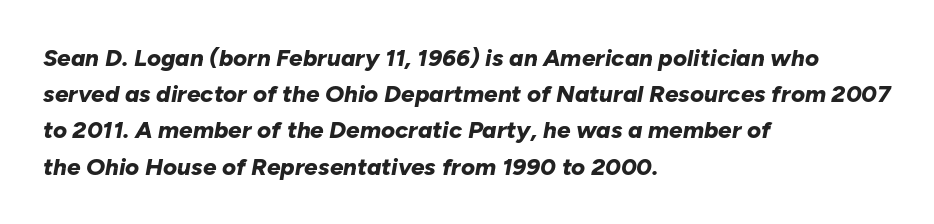
{"italic": "yes", "lean": "right", "slant_degrees": 10, "bold": "yes", "underline": "no", "align": "left", "line_spacing": "normal", "line_spacing_ratio": 1.51, "letter_spacing": "normal", "letter_spacing_em": 0.0, "glyph_px": 24}
